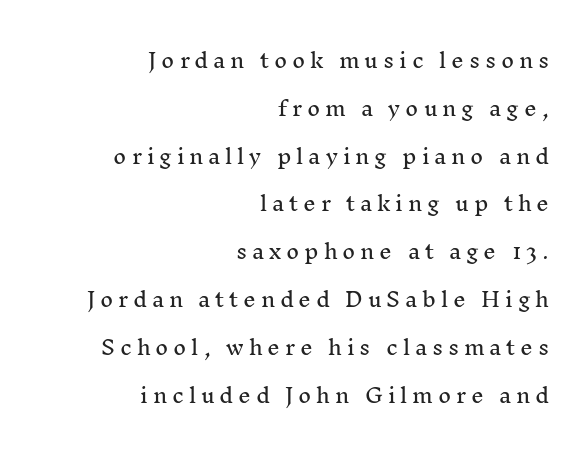
Does the copy run flush right? Yes — the right margin is perfectly even. Interline gaps are noticeably wide in this sample. Inter-character spacing is expanded well beyond the font's built-in metrics. Glance below the letters and you will spot only blank space.
